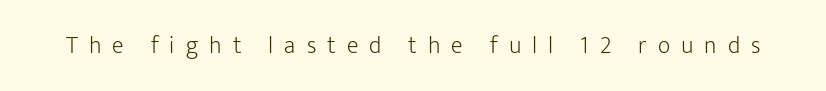
The image shows 24 px text type, upright; set unusually wide letter spacing (+0.46 em), not underlined.
